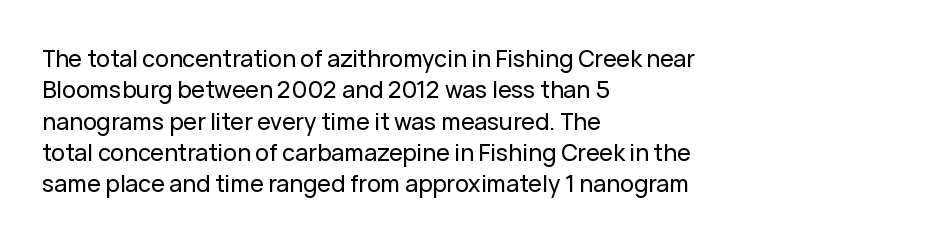
Q: Is the text italic (slanted)? A: No, it is upright.
Q: Is the text underlined? A: No.
Q: How is the paragraph aligned? A: Left-aligned.
Q: Is the spacing between letters normal or unusually wide? A: Normal.
Q: Is the spacing between lines tight, normal or loose? A: Normal.
